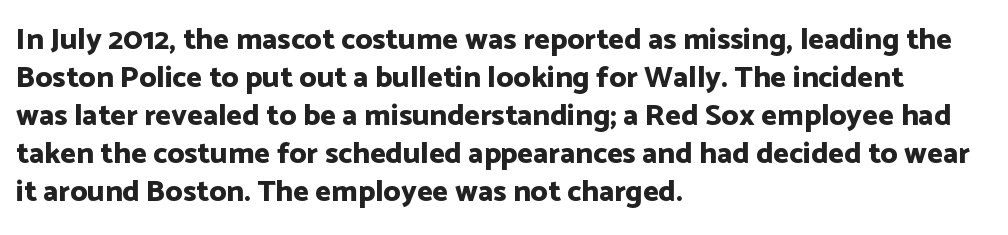
Q: Is the text bold? A: Yes.
Q: Is the text italic (slanted)? A: No, it is upright.
Q: Is the typeface a serif or a sans-serif typeface? A: Sans-serif.
Q: Is the text underlined? A: No.
Q: How is the paragraph aligned? A: Left-aligned.
Q: Is the spacing between letters normal or unusually wide? A: Normal.
Q: Is the spacing between lines tight, normal or loose? A: Normal.
Q: Width (condensed, normal, or wide)? A: Normal.
Q: Stroke contrast? A: Low.
Q: x-height? A: Medium.
Q: Monospaced? A: No.
